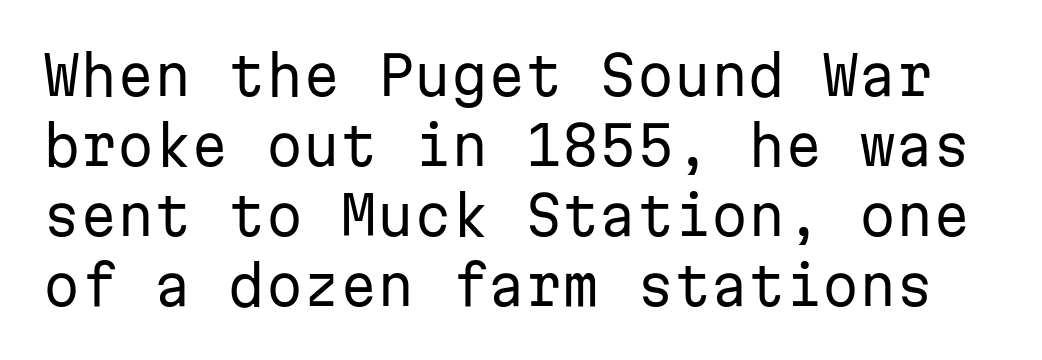
Q: Is the text bold? A: No.
Q: Is the text italic (slanted)? A: No, it is upright.
Q: Is the typeface a serif or a sans-serif typeface? A: Sans-serif.
Q: Is the text underlined? A: No.
Q: Is the spacing between letters normal or unusually wide? A: Normal.
Q: Is the spacing between lines tight, normal or loose? A: Normal.
Q: Width (condensed, normal, or wide)? A: Normal.
Q: Stroke contrast? A: Low.
Q: x-height? A: Medium.
Q: Monospaced? A: Yes.
